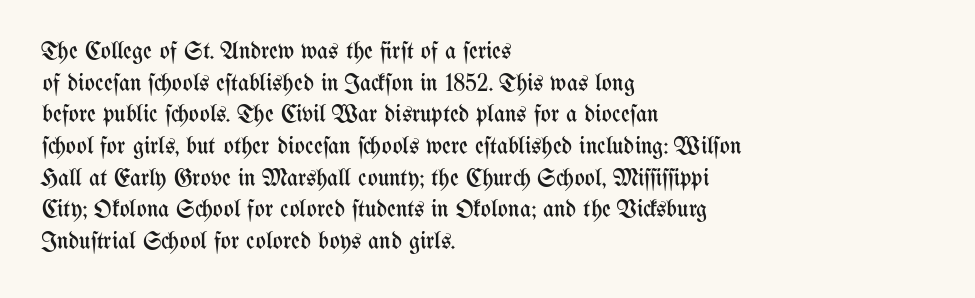
Leftover space on each line is placed entirely after the last word. The typesetting does not lean heavy: it is not bold. Honestly, the letter spacing is just normal — you wouldn't notice it. Underline: absent. If you drew a line through each stem, it would be perfectly vertical.
